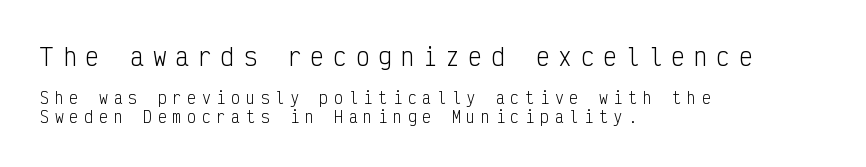
No word sits above an underline. The letters stand straight up with perfectly vertical stems. Each line starts at the same left margin while the right side varies. Visually, the top section dominates because its glyphs are scaled up.
